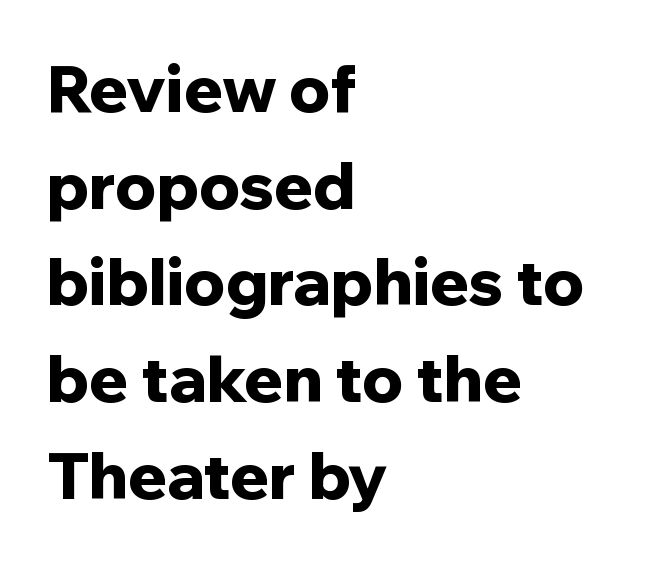
Q: Is the text bold? A: Yes.
Q: Is the text italic (slanted)? A: No, it is upright.
Q: Is the typeface a serif or a sans-serif typeface? A: Sans-serif.
Q: Is the text underlined? A: No.
Q: How is the paragraph aligned? A: Left-aligned.
Q: Is the spacing between letters normal or unusually wide? A: Normal.
Q: Is the spacing between lines tight, normal or loose? A: Normal.
Q: Width (condensed, normal, or wide)? A: Normal.
Q: Stroke contrast? A: Low.
Q: x-height? A: Medium.
Q: Monospaced? A: No.
